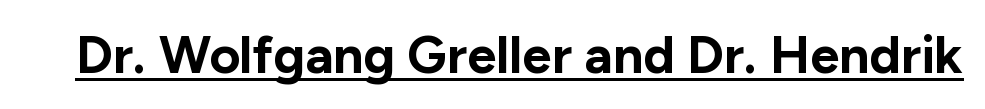
{"serif": "no", "italic": "no", "bold": "yes", "weight": "bold", "width": "normal", "stroke_contrast": "low", "x_height": "medium", "monospaced": "no", "underline": "yes", "letter_spacing": "normal", "letter_spacing_em": 0.0, "glyph_px": 53}
